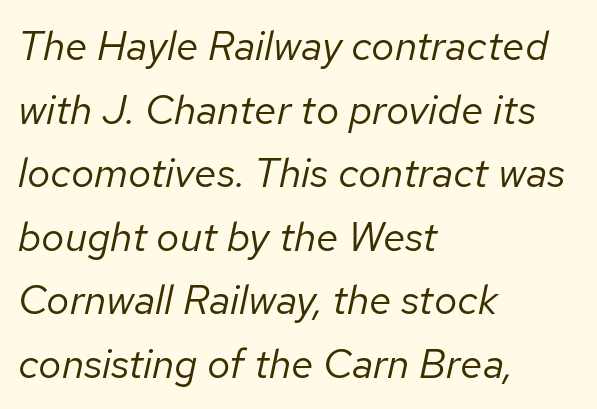
The image shows 41 px regular-weight type, italic (leaning right); set left-aligned, normal line spacing (1.55x), normal letter spacing, not underlined; low stroke contrast and a medium x-height.
